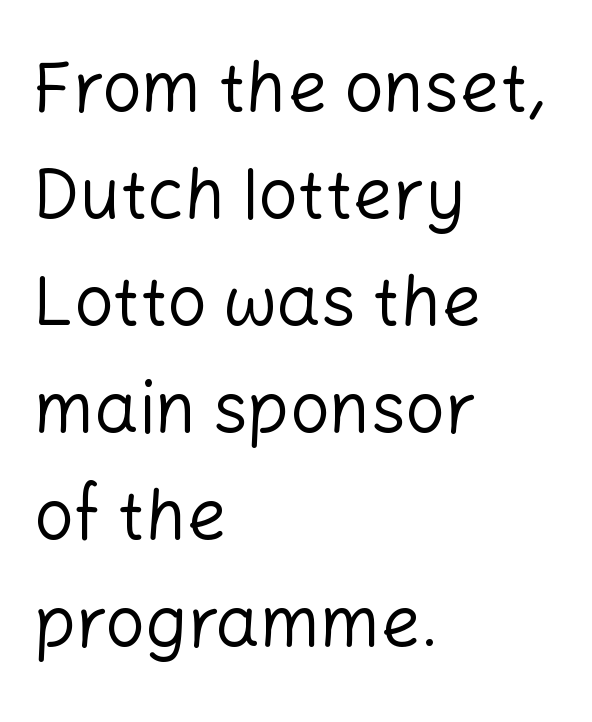
Q: Is the text bold? A: No.
Q: Is the text italic (slanted)? A: No, it is upright.
Q: Is the typeface a serif or a sans-serif typeface? A: Sans-serif.
Q: Is the text underlined? A: No.
Q: How is the paragraph aligned? A: Left-aligned.
Q: Is the spacing between letters normal or unusually wide? A: Normal.
Q: Is the spacing between lines tight, normal or loose? A: Normal.
Q: Width (condensed, normal, or wide)? A: Normal.
Q: Stroke contrast? A: Low.
Q: x-height? A: Medium.
Q: Monospaced? A: No.
